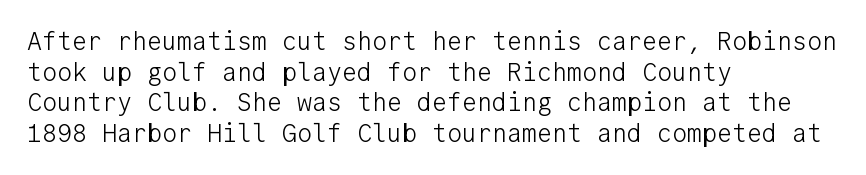
Q: Is the text bold? A: No.
Q: Is the text italic (slanted)? A: No, it is upright.
Q: Is the text underlined? A: No.
Q: How is the paragraph aligned? A: Left-aligned.
Q: Is the spacing between letters normal or unusually wide? A: Normal.
